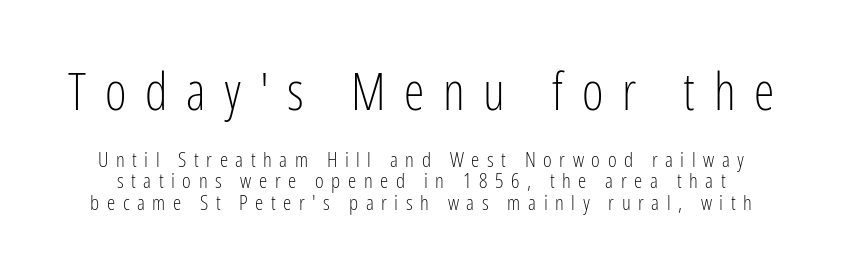
Q: Is the text bold? A: No.
Q: Is the text italic (slanted)? A: No, it is upright.
Q: Is the typeface a serif or a sans-serif typeface? A: Sans-serif.
Q: Is the text underlined? A: No.
Q: Is the spacing between letters normal or unusually wide? A: Unusually wide.
Q: Is the spacing between lines tight, normal or loose? A: Tight.
Q: Which block of text is set in a larger size, the first (top) or the second (bottom)? A: The first (top) one.
Q: Width (condensed, normal, or wide)? A: Condensed.
Q: Stroke contrast? A: Low.
Q: x-height? A: Medium.
Q: Monospaced? A: No.
